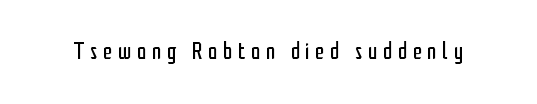
The image shows 24 px text type, upright; set unusually wide letter spacing (+0.23 em), not underlined.
